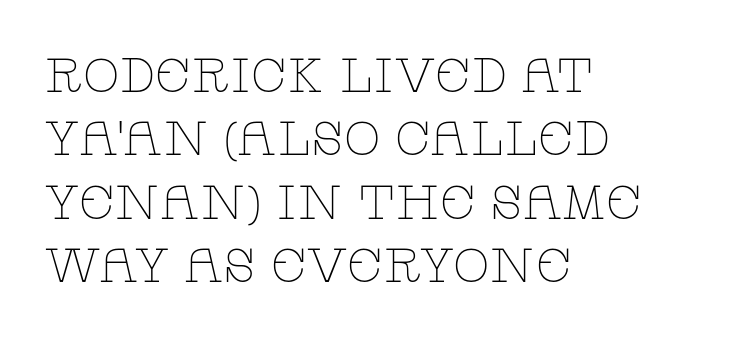
Q: Is the text bold? A: No.
Q: Is the text italic (slanted)? A: No, it is upright.
Q: Is the typeface a serif or a sans-serif typeface? A: Serif.
Q: Is the text underlined? A: No.
Q: How is the paragraph aligned? A: Left-aligned.
Q: Is the spacing between letters normal or unusually wide? A: Normal.
Q: Is the spacing between lines tight, normal or loose? A: Normal.
Q: Width (condensed, normal, or wide)? A: Wide.
Q: Stroke contrast? A: Low.
Q: x-height? A: Large.
Q: Monospaced? A: No.
